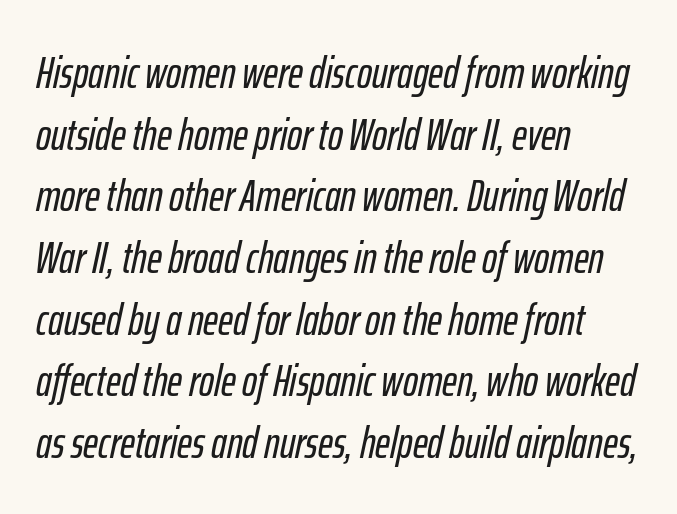
The image shows 45 px condensed type, italic (leaning right); set left-aligned, normal line spacing (1.37x), normal letter spacing, not underlined; low stroke contrast and a medium x-height.
